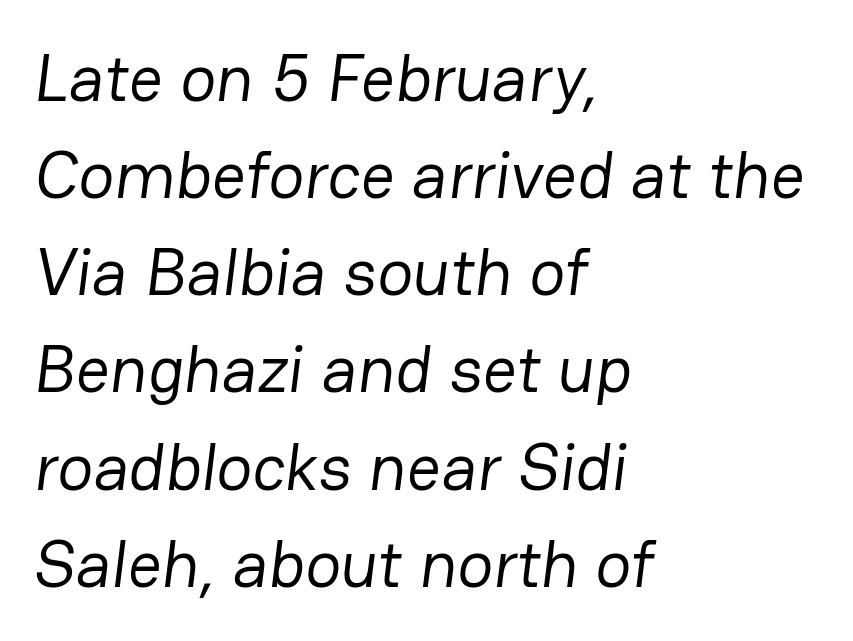
The image shows 67 px regular-weight sans-serif type; set left-aligned, normal line spacing (1.45x), normal letter spacing, not underlined; low stroke contrast and a medium x-height.
